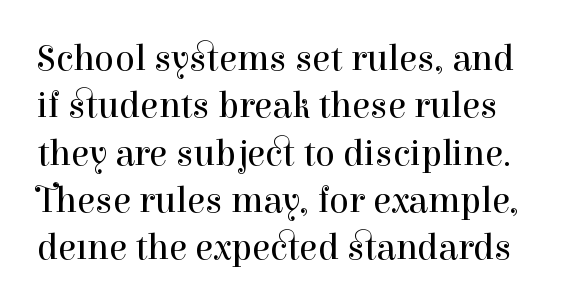
The image shows 37 px regular-weight serif type, upright; set normal line spacing (1.28x), normal letter spacing, not underlined; high stroke contrast and a medium x-height.
